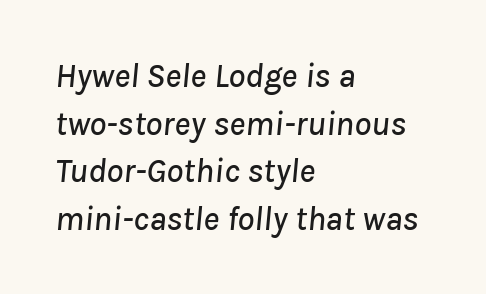
Q: Is the text italic (slanted)? A: Yes, it leans right by about 8 degrees.
Q: Is the text underlined? A: No.
Q: How is the paragraph aligned? A: Left-aligned.
Q: Is the spacing between letters normal or unusually wide? A: Normal.
Q: Is the spacing between lines tight, normal or loose? A: Normal.
Q: Width (condensed, normal, or wide)? A: Normal.
Q: Stroke contrast? A: Low.
Q: x-height? A: Medium.
Q: Monospaced? A: No.
